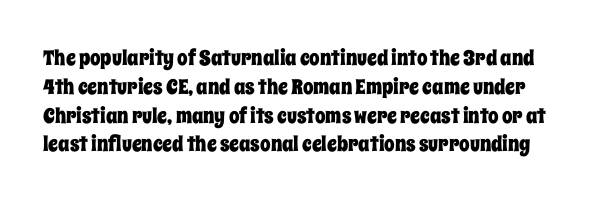
Honestly, the row spacing looks completely unremarkable. Nope, not italic — everything's standing straight. Compared with typical body copy, the letter spacing here is the same. Decoration check: the copy has no underline.
